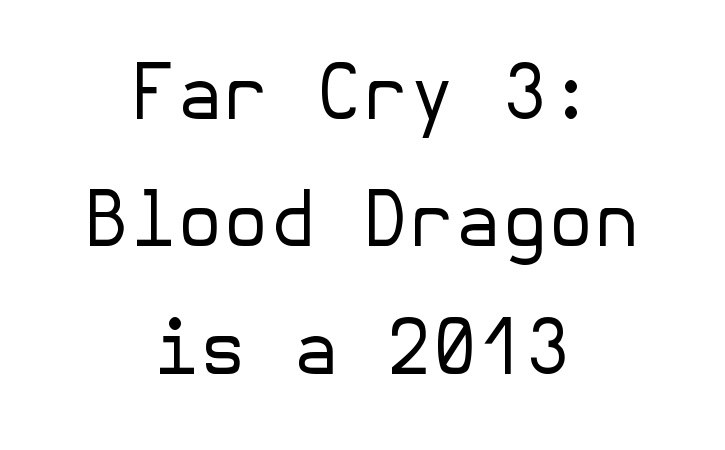
{"serif": "no", "italic": "no", "bold": "no", "weight": "regular", "width": "normal", "stroke_contrast": "low", "x_height": "medium", "underline": "no", "align": "center", "line_spacing": "normal", "line_spacing_ratio": 1.7, "letter_spacing": "normal", "letter_spacing_em": 0.0, "glyph_px": 75}
